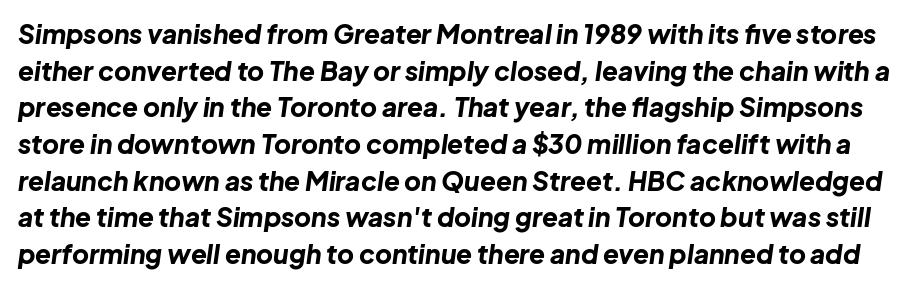
Q: Is the text bold? A: Yes.
Q: Is the text italic (slanted)? A: Yes, it leans right by about 8 degrees.
Q: Is the text underlined? A: No.
Q: Is the spacing between letters normal or unusually wide? A: Normal.
Q: Is the spacing between lines tight, normal or loose? A: Normal.
